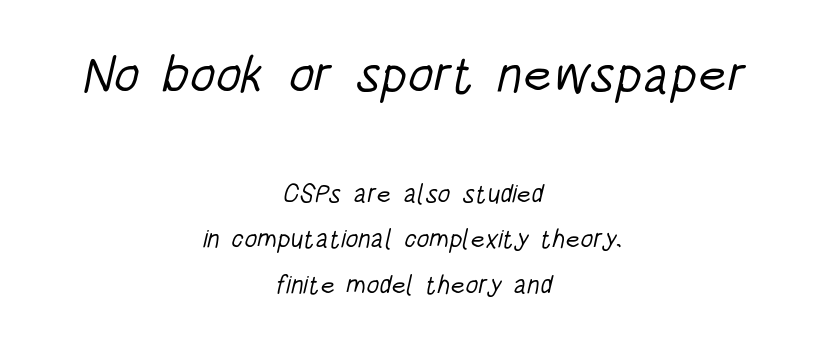
Weight: in the light-to-regular range. Line starts and ends both wander, symmetrically. Underlining? Definitely not there. The passage shown begins with its larger block and ends with its smaller one. The letters advance in unequal steps, a hallmark of proportional type.
